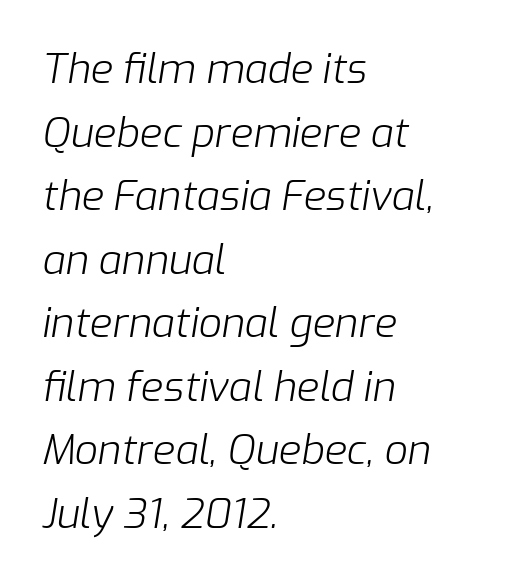
{"italic": "yes", "lean": "right", "slant_degrees": 9, "bold": "no", "weight": "light", "width": "normal", "stroke_contrast": "low", "x_height": "medium", "monospaced": "no", "underline": "no", "align": "left", "line_spacing": "normal", "line_spacing_ratio": 1.55, "letter_spacing": "normal", "letter_spacing_em": 0.0, "glyph_px": 41}
